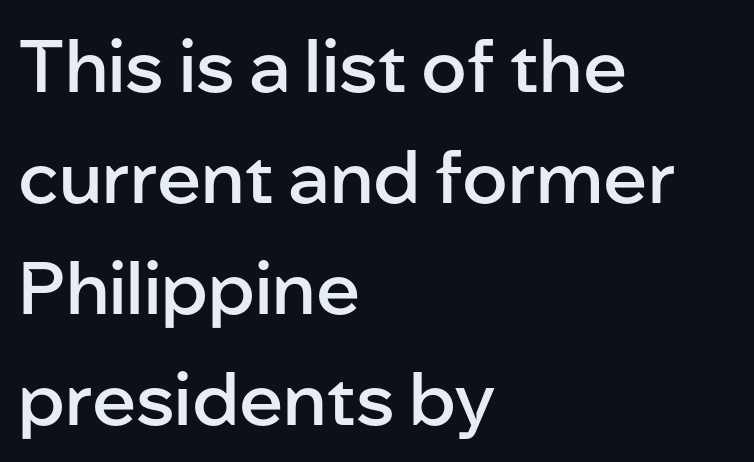
Nothing sits at the stroke ends, so this counts as sans-serif. A semibold gives these letters moderate extra thickness, short of bold. If you drew a line through each stem, it would be perfectly vertical. Note the varied advance widths — an 'i' is clearly narrower than an 'm'.
